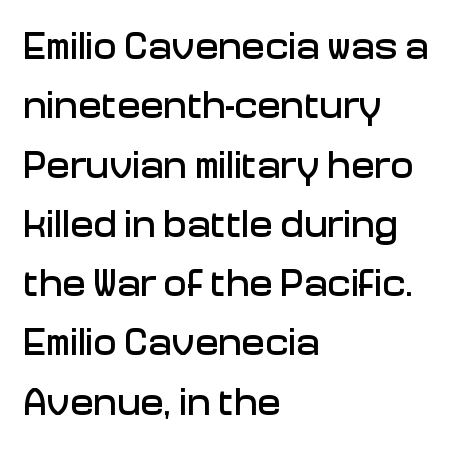
The image shows 39 px sans-serif type, upright; set left-aligned, normal line spacing (1.52x), normal letter spacing, not underlined; low stroke contrast and a medium x-height.
